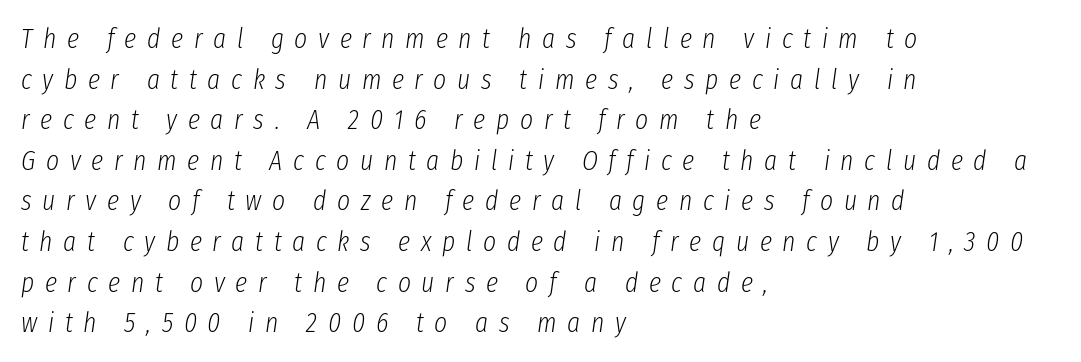
{"italic": "yes", "lean": "right", "slant_degrees": 8, "bold": "no", "weight": "light", "width": "condensed", "stroke_contrast": "low", "x_height": "medium", "monospaced": "no", "underline": "no", "align": "left", "line_spacing": "normal", "line_spacing_ratio": 1.45, "letter_spacing": "wide", "letter_spacing_em": 0.38, "glyph_px": 28}
